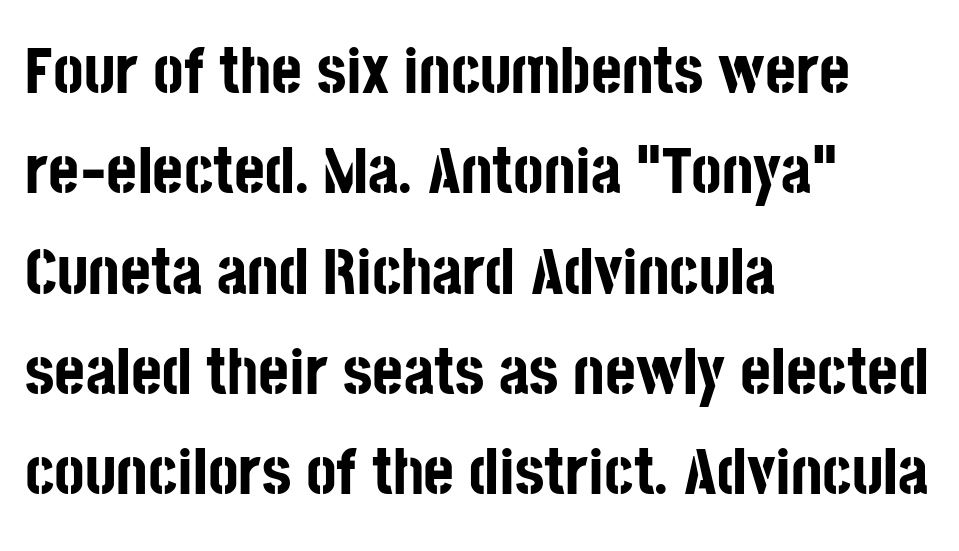
Q: Is the text bold? A: Yes.
Q: Is the text italic (slanted)? A: No, it is upright.
Q: Is the typeface a serif or a sans-serif typeface? A: Sans-serif.
Q: Is the text underlined? A: No.
Q: How is the paragraph aligned? A: Left-aligned.
Q: Is the spacing between letters normal or unusually wide? A: Normal.
Q: Is the spacing between lines tight, normal or loose? A: Normal.
Q: Width (condensed, normal, or wide)? A: Condensed.
Q: Stroke contrast? A: Low.
Q: x-height? A: Large.
Q: Monospaced? A: No.
